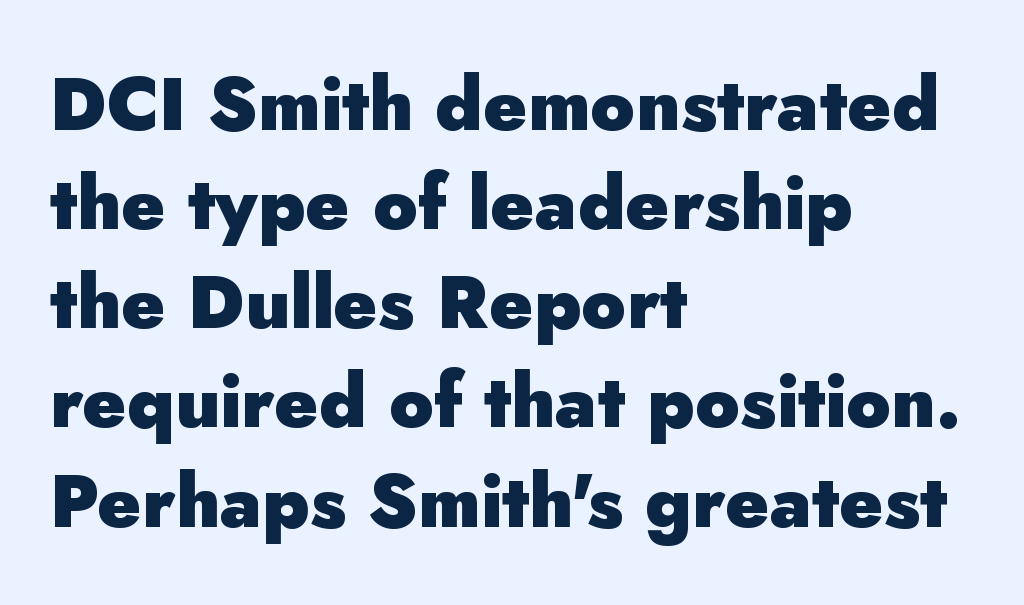
Q: Is the text bold? A: Yes.
Q: Is the text italic (slanted)? A: No, it is upright.
Q: Is the typeface a serif or a sans-serif typeface? A: Sans-serif.
Q: Is the text underlined? A: No.
Q: How is the paragraph aligned? A: Left-aligned.
Q: Is the spacing between letters normal or unusually wide? A: Normal.
Q: Is the spacing between lines tight, normal or loose? A: Normal.
Q: Width (condensed, normal, or wide)? A: Normal.
Q: Stroke contrast? A: Low.
Q: x-height? A: Small.
Q: Monospaced? A: No.
